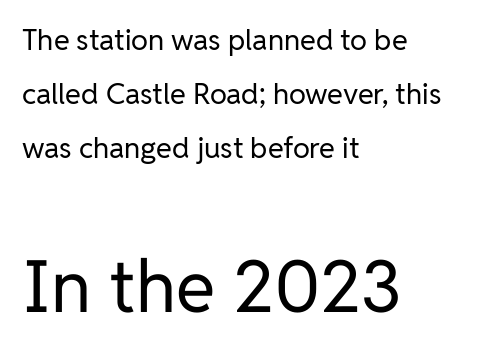
The image shows 72 px regular-weight sans-serif type, upright; set left-aligned, line spacing 1.87x, normal letter spacing, not underlined; the second (bottom) block is 2.48x larger; low stroke contrast and a medium x-height.
